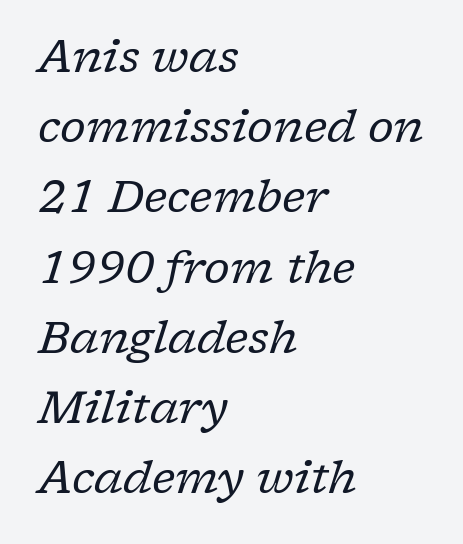
The image shows 45 px regular-weight serif type, italic (leaning right); set left-aligned, normal line spacing (1.56x), normal letter spacing, not underlined; low stroke contrast and a medium x-height.
